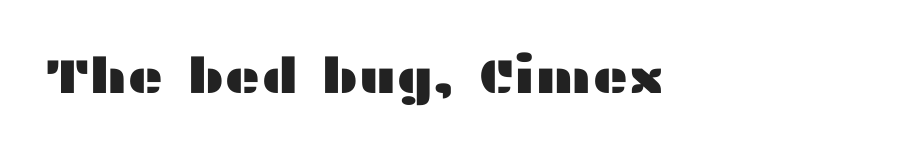
Is there any slant? The stems are plumb. Short and long lines alike share a common starting point at left. The gap between lines stays unmarked. The type is set solid horizontally, with unmodified tracking. Serifs: no, the terminals of the letterforms are clean. Do the characters align in a grid? No, the font is proportional.
